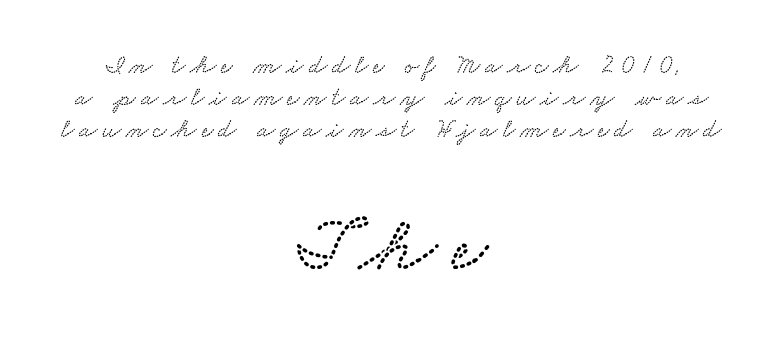
{"width": "wide", "stroke_contrast": "low", "x_height": "small", "monospaced": "no", "underline": "no", "align": "center", "line_spacing_ratio": 1.24, "larger_block": "second", "size_ratio": 3.04, "glyph_px": 79}
